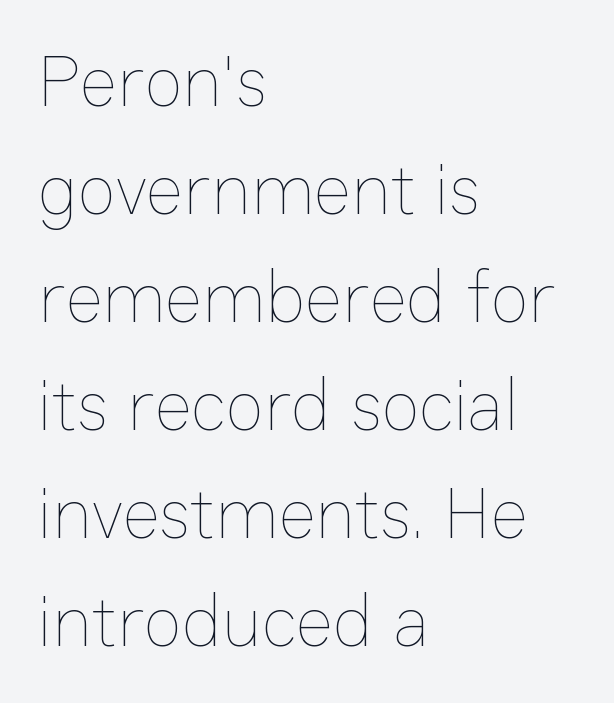
Inter-character spacing is left at the font's built-in metrics. Caption: face not bold, strokes unweighted. Vertical strokes here are truly vertical. Casual observation: everything's shoved over to the left. Is there much room between lines? A standard amount, neither cramped nor airy. No word sits above an underline.
